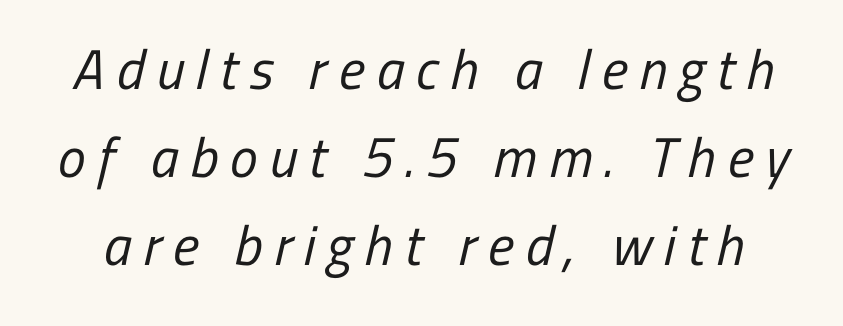
Q: Is the text bold? A: No.
Q: Is the typeface a serif or a sans-serif typeface? A: Sans-serif.
Q: Is the text underlined? A: No.
Q: Is the spacing between letters normal or unusually wide? A: Unusually wide.
Q: Is the spacing between lines tight, normal or loose? A: Normal.
Q: Width (condensed, normal, or wide)? A: Condensed.
Q: Stroke contrast? A: Low.
Q: x-height? A: Medium.
Q: Monospaced? A: No.
